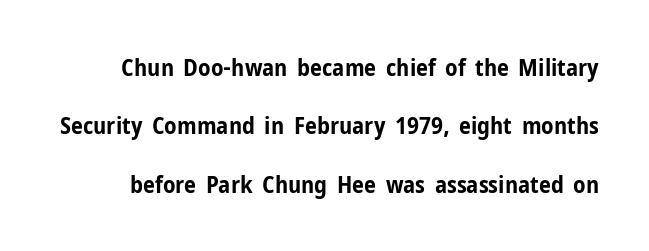
The face used here has the dense, thick strokes of a bold. Every stem runs plumb, perpendicular to the baseline. Honestly, the rows look like they've been pulled way apart. No extra tracking has been applied to these lines. Any mark beneath the type? The region is blank.
